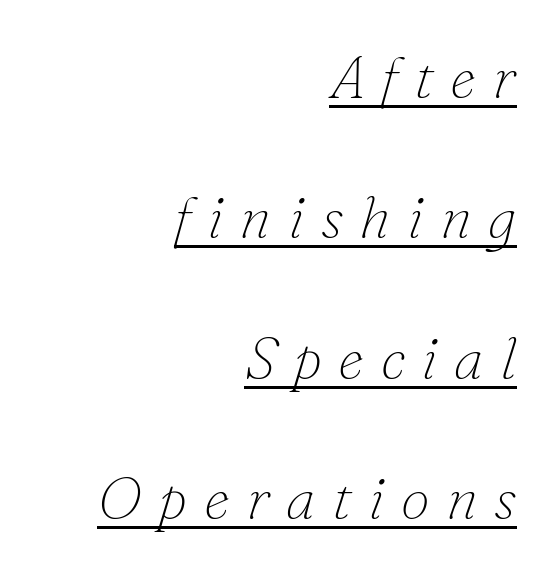
{"serif": "yes", "italic": "yes", "lean": "right", "slant_degrees": 16, "bold": "no", "weight": "thin", "width": "normal", "stroke_contrast": "low", "x_height": "small", "monospaced": "no", "underline": "yes", "align": "right", "line_spacing": "loose", "line_spacing_ratio": 2.38, "letter_spacing": "wide", "letter_spacing_em": 0.28, "glyph_px": 59}
